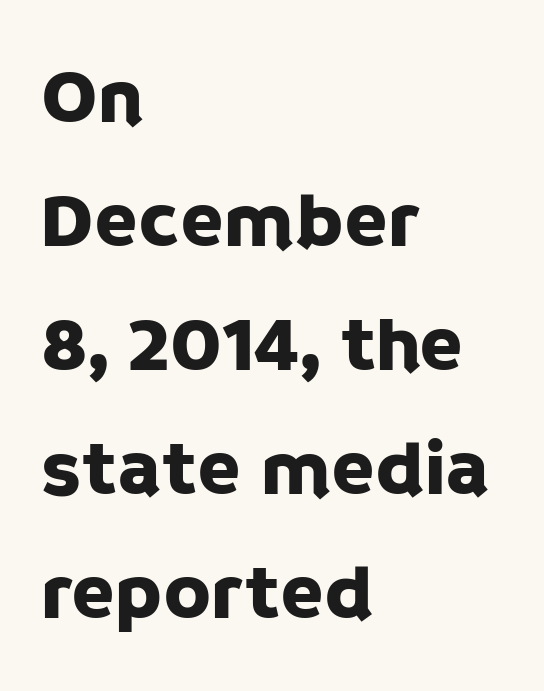
The image shows 79 px sans-serif type, upright; set left-aligned, normal line spacing (1.57x), normal letter spacing, not underlined; low stroke contrast and a large x-height.
